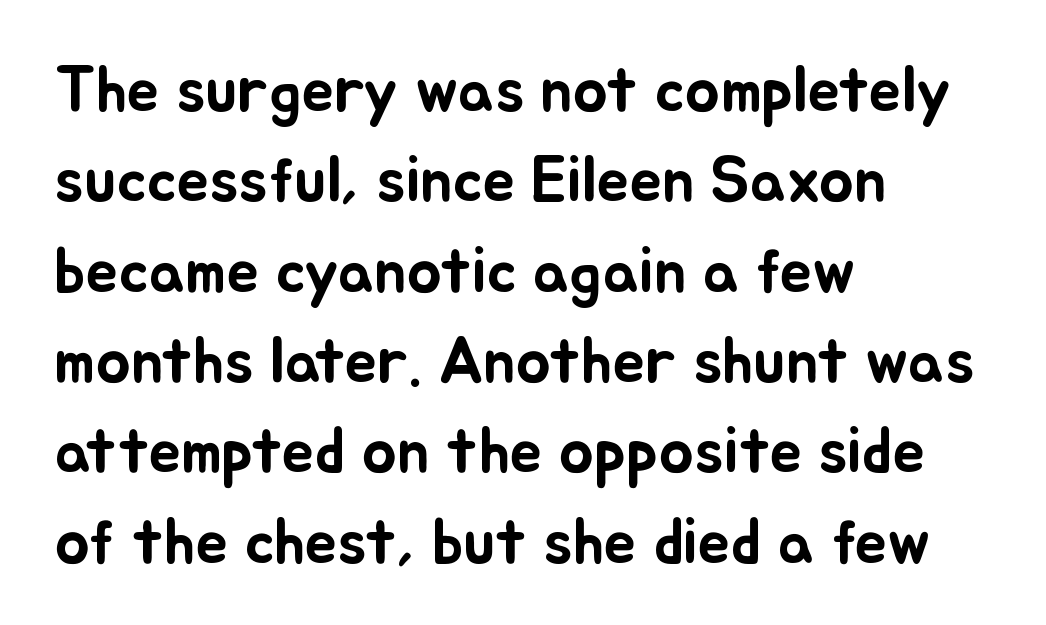
The image shows 65 px text type, upright; set left-aligned, normal line spacing (1.39x), normal letter spacing, not underlined; low stroke contrast and a small x-height.
